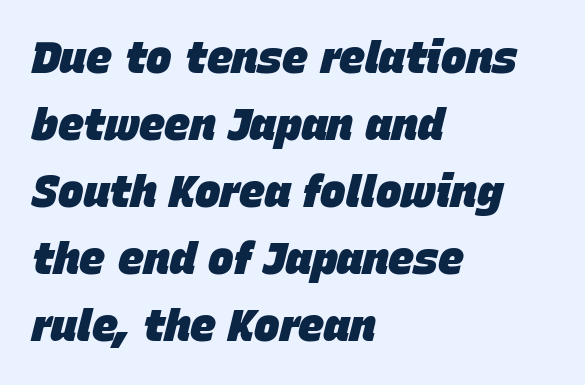
{"italic": "yes", "lean": "right", "slant_degrees": 15, "bold": "yes", "weight": "heavy", "width": "normal", "stroke_contrast": "low", "x_height": "large", "monospaced": "no", "underline": "no", "align": "left", "line_spacing": "normal", "line_spacing_ratio": 1.56, "letter_spacing": "normal", "letter_spacing_em": 0.0, "glyph_px": 43}
